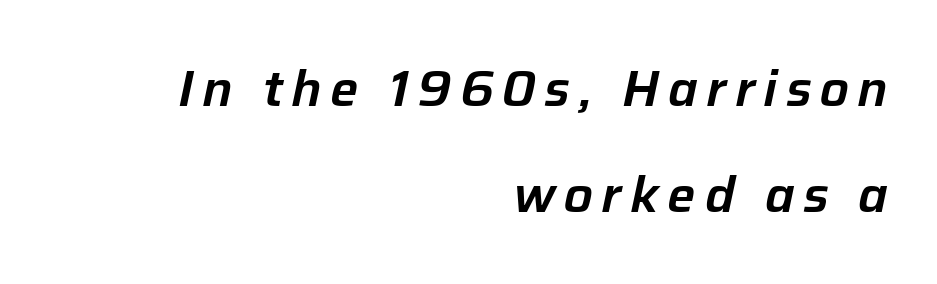
Q: Is the text italic (slanted)? A: Yes, it leans right by about 12 degrees.
Q: Is the text underlined? A: No.
Q: How is the paragraph aligned? A: Right-aligned.
Q: Is the spacing between lines tight, normal or loose? A: Loose.
Q: Width (condensed, normal, or wide)? A: Normal.
Q: Stroke contrast? A: Low.
Q: x-height? A: Medium.
Q: Monospaced? A: No.
